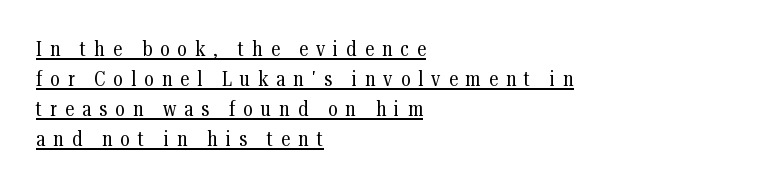
{"italic": "no", "bold": "no", "underline": "yes", "align": "left", "line_spacing": "normal", "line_spacing_ratio": 1.43, "letter_spacing": "wide", "letter_spacing_em": 0.38, "glyph_px": 21}
